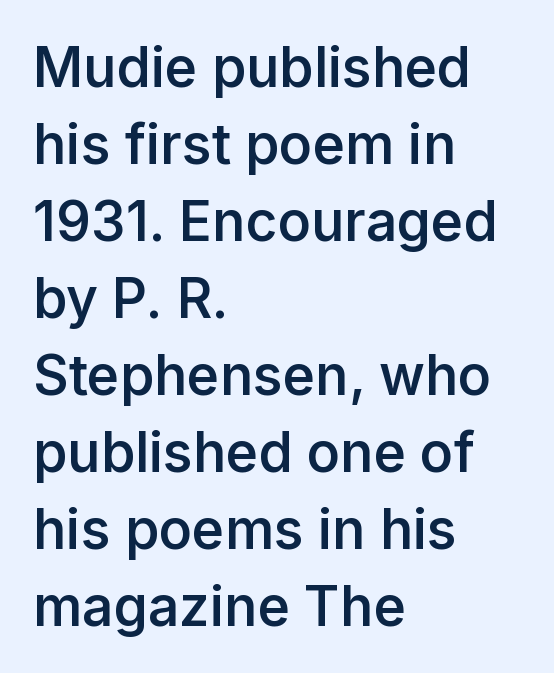
{"serif": "no", "italic": "no", "bold": "semi", "weight": "semibold", "width": "normal", "stroke_contrast": "low", "x_height": "medium", "monospaced": "no", "underline": "no", "align": "left", "line_spacing": "normal", "line_spacing_ratio": 1.4, "letter_spacing": "normal", "letter_spacing_em": 0.0, "glyph_px": 55}
